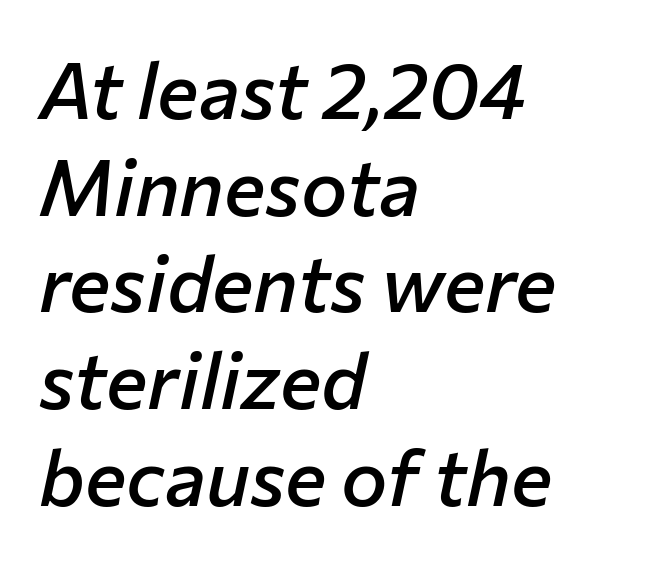
The image shows 78 px semibold type, italic (leaning right); set left-aligned, line spacing 1.24x, normal letter spacing, not underlined; low stroke contrast and a medium x-height.
